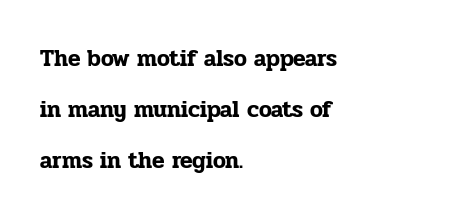
Q: Is the text italic (slanted)? A: No, it is upright.
Q: Is the text underlined? A: No.
Q: How is the paragraph aligned? A: Left-aligned.
Q: Is the spacing between letters normal or unusually wide? A: Normal.
Q: Is the spacing between lines tight, normal or loose? A: Loose.
